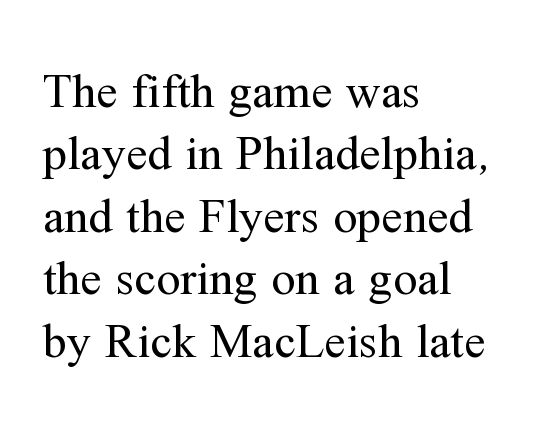
Examine the stroke ends and you'll spot serifs. Is the block centered? No — it sits flush against the left margin. Vertical stems look standard width or narrower in stroke. The foot of each line stays bare and open. Every character sits straight up, as roman type does.
